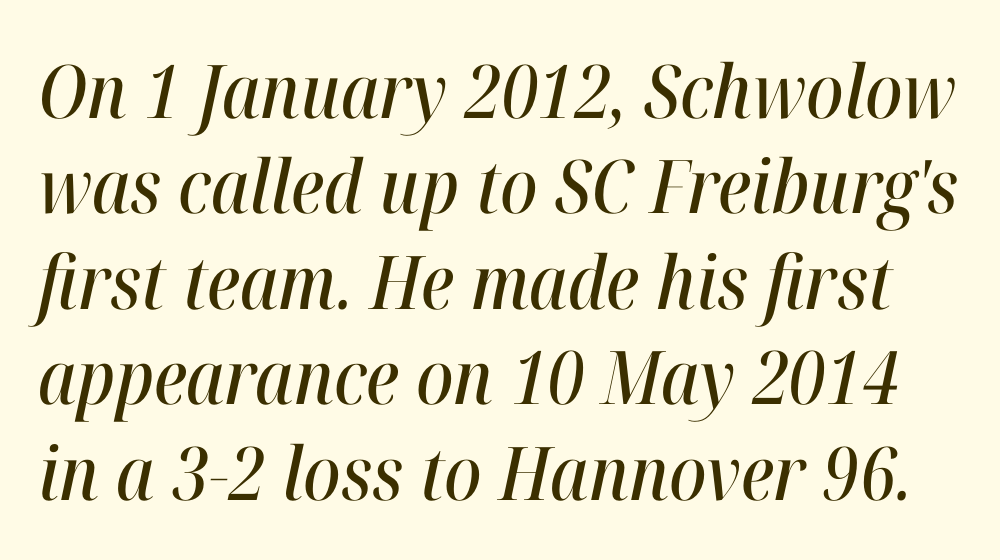
{"italic": "yes", "lean": "right", "slant_degrees": 12, "width": "condensed", "stroke_contrast": "high", "x_height": "medium", "monospaced": "no", "underline": "no", "line_spacing": "normal", "line_spacing_ratio": 1.29, "letter_spacing": "normal", "letter_spacing_em": 0.0, "glyph_px": 74}
